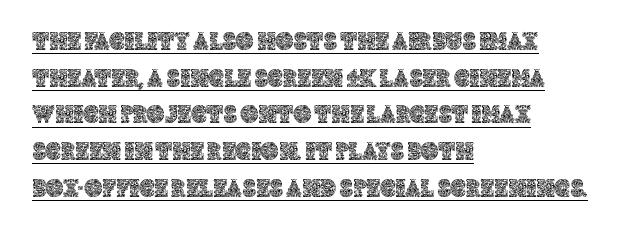
{"italic": "no", "underline": "yes", "align": "left", "line_spacing": "normal", "line_spacing_ratio": 1.47, "letter_spacing": "normal", "letter_spacing_em": 0.0, "glyph_px": 25}
